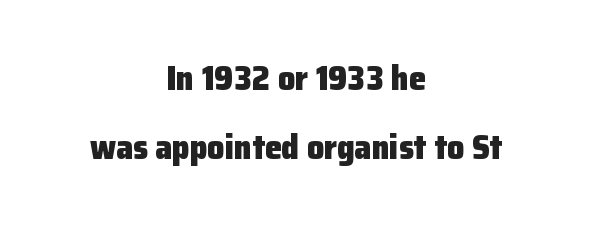
Compared with an ordinary text face, these strokes are far heavier — a full bold. Compared with typical paragraphs, the rows here are farther apart. Varying glyph widths throughout — classic text-font behaviour. The glyphs are unaccompanied by any horizontal stroke below them.
